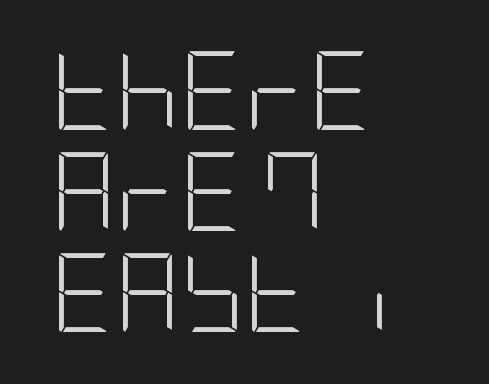
This is sans-serif lettering, the kind often seen on screens and signage. The block of text has a typical density, with ordinary space between rows. Glance below the letters and you will spot only blank space. Ordinary non-slanted type is in use. The letterforms sit shoulder to shoulder at normal distance. Every row of glyphs begins at an identical x-position on the left.
